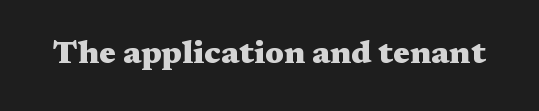
In terms of letterspacing, this is plain default setting. These lines are rendered in a variable-pitch font. Has an underline been added? It has not. This is the regular roman posture of the typeface. The passage shown is typeset with a serif family. The characters look thick and weighty, a clear bold.
